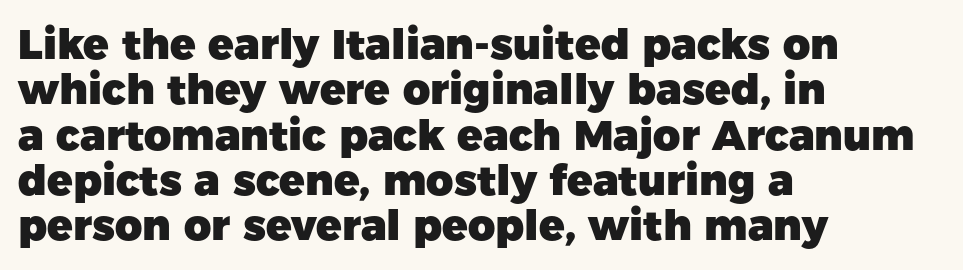
Q: Is the text bold? A: Yes.
Q: Is the text italic (slanted)? A: No, it is upright.
Q: Is the typeface a serif or a sans-serif typeface? A: Sans-serif.
Q: Is the text underlined? A: No.
Q: How is the paragraph aligned? A: Left-aligned.
Q: Is the spacing between letters normal or unusually wide? A: Normal.
Q: Is the spacing between lines tight, normal or loose? A: Tight.
Q: Width (condensed, normal, or wide)? A: Normal.
Q: Stroke contrast? A: Low.
Q: x-height? A: Medium.
Q: Monospaced? A: No.
